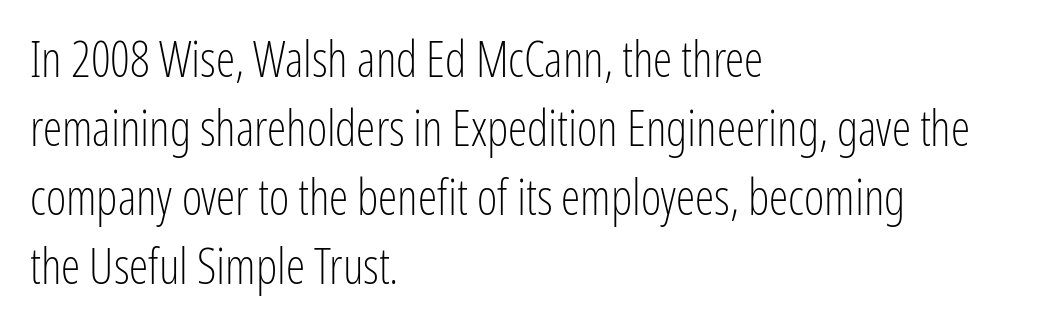
The type is set solid horizontally, with unmodified tracking. A sans-serif font was chosen for this passage. Letters have the restrained weight of plain body copy at most. Rendered with straight, roman letterforms. Character widths vary here, with narrow letters taking less room than wide ones. Bare-footed words on every line.
